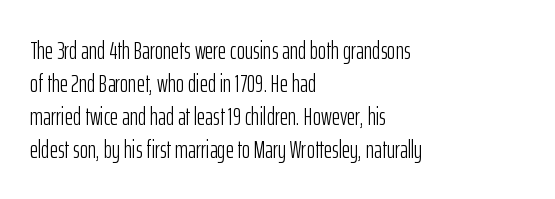
{"italic": "no", "bold": "no", "underline": "no", "align": "left", "line_spacing": "normal", "line_spacing_ratio": 1.32, "letter_spacing": "normal", "letter_spacing_em": 0.0, "glyph_px": 25}
